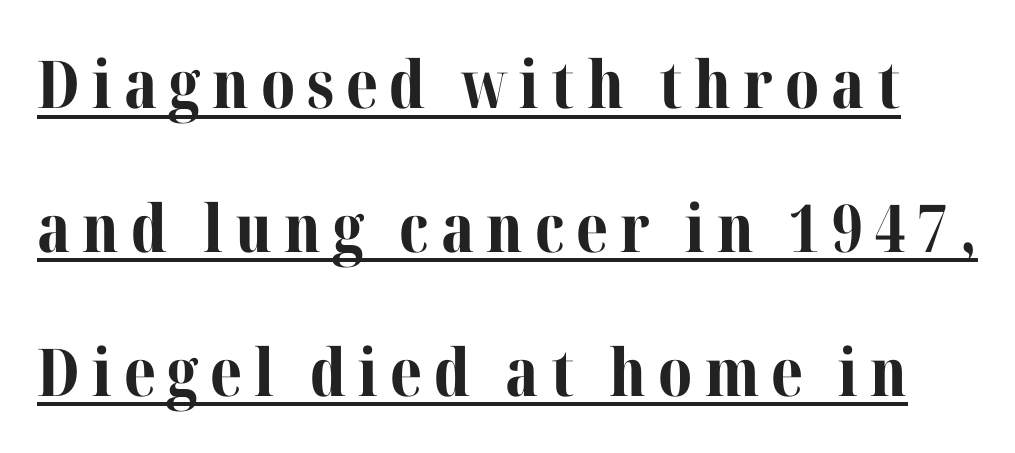
The image shows 66 px bold serif type, upright; set loose line spacing (2.18x), underlined; medium stroke contrast and a medium x-height.
